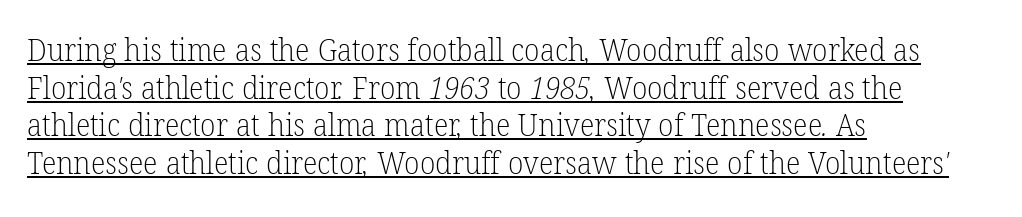
The image shows 31 px light serif type; set left-aligned, line spacing 1.21x, normal letter spacing, underlined; low stroke contrast and a medium x-height.
